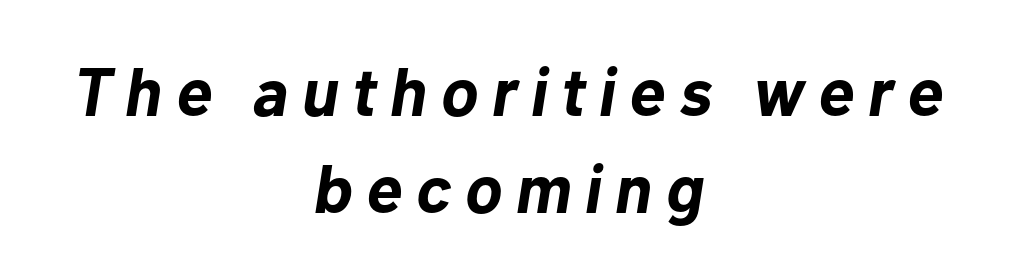
The text carries the slant typical of an italic or oblique font. Its strokes are broad and dark, the hallmark of bold type. Words appear elongated and porous because spacing is wide. Any mark beneath the type? The region is blank. Regular leading. This sample is center-justified, so both line endings float freely.
